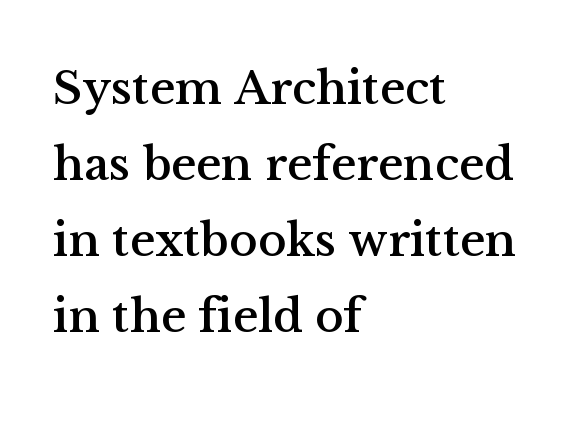
Posture: vertical. Each new line begins a customary step beneath the previous one. Old-style or modern, the face here clearly has serifs. The passage shown is typed in a proportional face where columns would drift.
